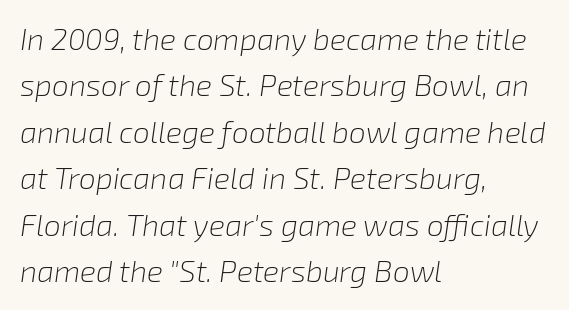
Students, observe: this is what conventionally led text looks like. Every row of glyphs begins at an identical x-position on the left. Note the varied advance widths — an 'i' is clearly narrower than an 'm'. Short note: letters normally spaced. The face looks like a standard text weight, possibly lighter. When letters slant like this, we call the style italic.
